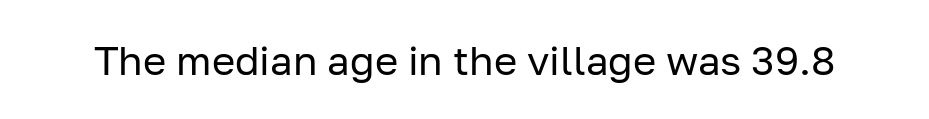
{"serif": "no", "italic": "no", "bold": "no", "weight": "regular", "width": "normal", "stroke_contrast": "low", "x_height": "medium", "monospaced": "no", "underline": "no", "letter_spacing": "normal", "letter_spacing_em": 0.0, "glyph_px": 40}
